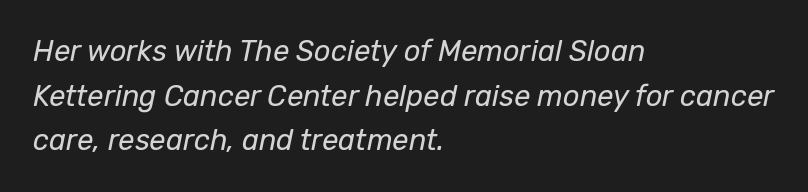
{"italic": "yes", "lean": "right", "slant_degrees": 12, "bold": "no", "weight": "regular", "width": "normal", "stroke_contrast": "low", "x_height": "medium", "monospaced": "no", "underline": "no", "align": "left", "line_spacing": "normal", "line_spacing_ratio": 1.54, "letter_spacing": "normal", "letter_spacing_em": 0.0, "glyph_px": 29}
